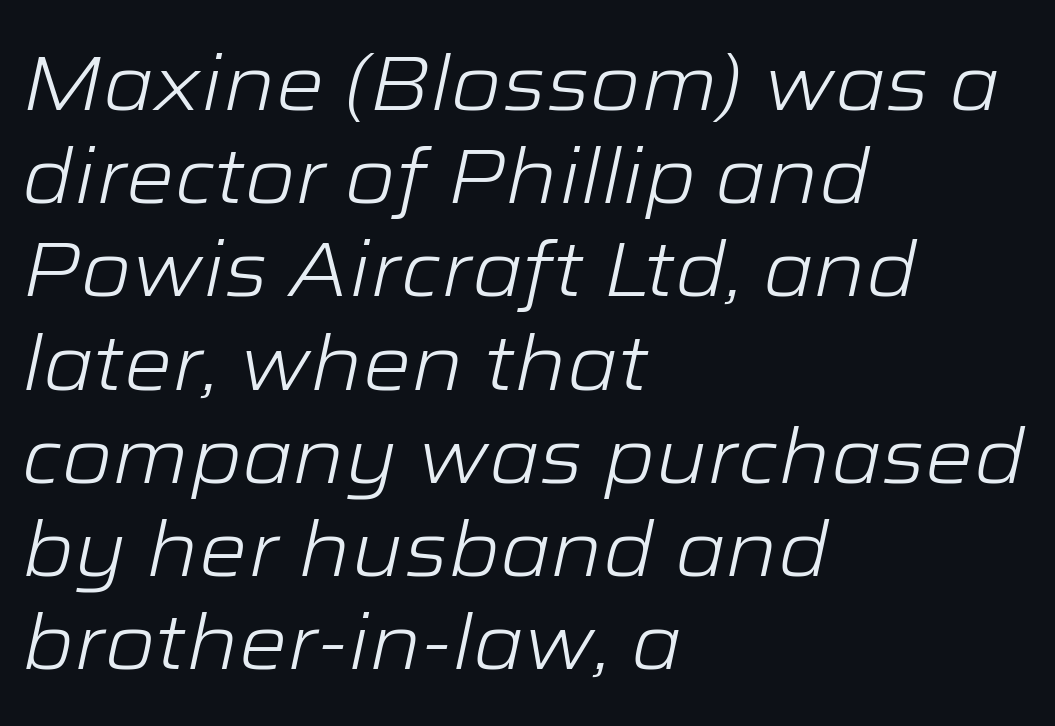
The weight tops out at a normal text grade. Words float on clear page, feet unadorned. A typesetter would call this proportional, since set widths differ per character. Visually the block forms a straight wall on the left and a jagged coastline on the right.
